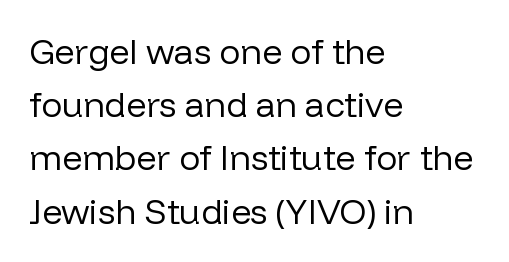
The image shows 35 px regular-weight sans-serif type, upright; set left-aligned, normal line spacing (1.52x), normal letter spacing, not underlined; low stroke contrast and a medium x-height.
